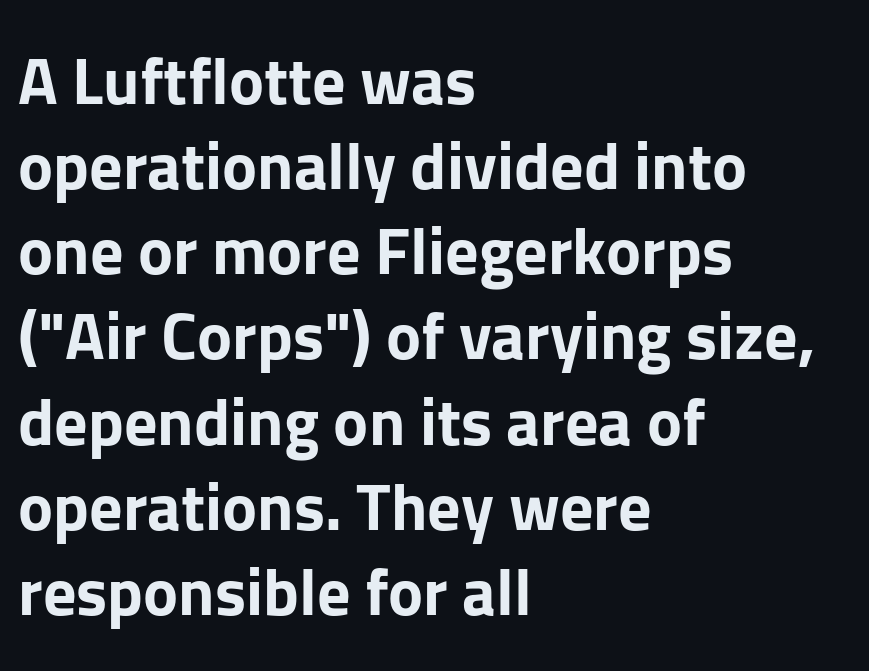
{"serif": "no", "italic": "no", "bold": "yes", "weight": "bold", "width": "normal", "stroke_contrast": "low", "x_height": "medium", "monospaced": "no", "underline": "no", "align": "left", "line_spacing": "normal", "line_spacing_ratio": 1.29, "letter_spacing": "normal", "letter_spacing_em": 0.0, "glyph_px": 66}
